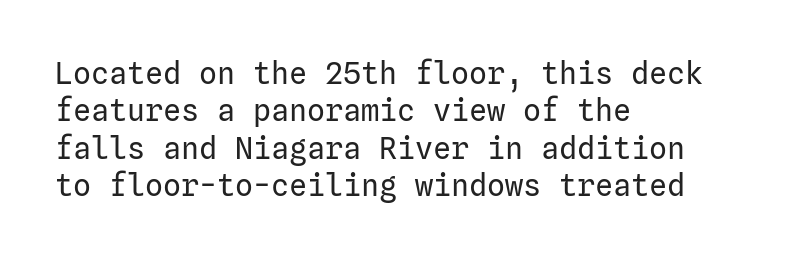
The image shows 30 px regular-weight sans-serif type, upright; set left-aligned, normal line spacing (1.25x), normal letter spacing, not underlined; low stroke contrast and a medium x-height.
